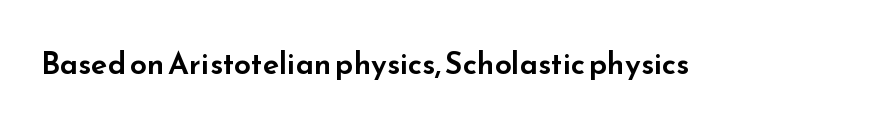
Descenders hang freely into open space. Classification — sans serif. No italicization has been applied; the sample stays upright. Look at the tracking — it's just the regular setting, nothing added.
